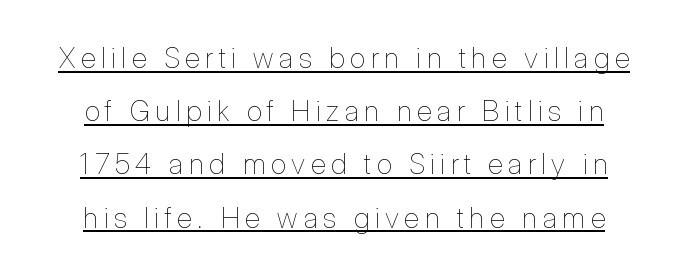
Q: Is the text bold? A: No.
Q: Is the text italic (slanted)? A: No, it is upright.
Q: Is the text underlined? A: Yes.
Q: Is the spacing between letters normal or unusually wide? A: Unusually wide.
Q: Is the spacing between lines tight, normal or loose? A: Loose.
Q: Width (condensed, normal, or wide)? A: Condensed.
Q: Stroke contrast? A: Low.
Q: x-height? A: Medium.
Q: Monospaced? A: No.
